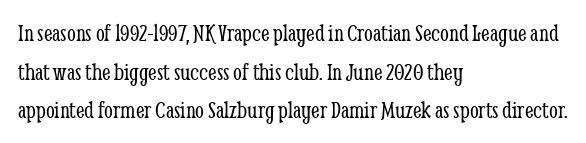
Notice how descenders clear the ascenders below comfortably — that's standard leading. Posture: vertical. Letter spacing: default. This rendering uses left alignment, leaving the right contour irregular.
